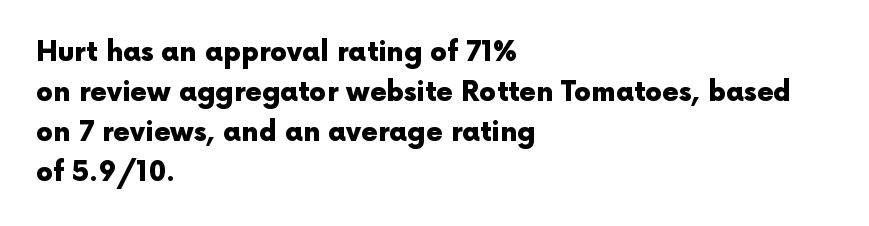
A student would call this left alignment; a typographer would say flush left, rag right. Lines of text with bare space underneath. Does the weight exceed regular? Yes, all the way to bold. Posture: vertical. The rows are spaced the way most documents space them. In terms of letterspacing, this is plain default setting.
